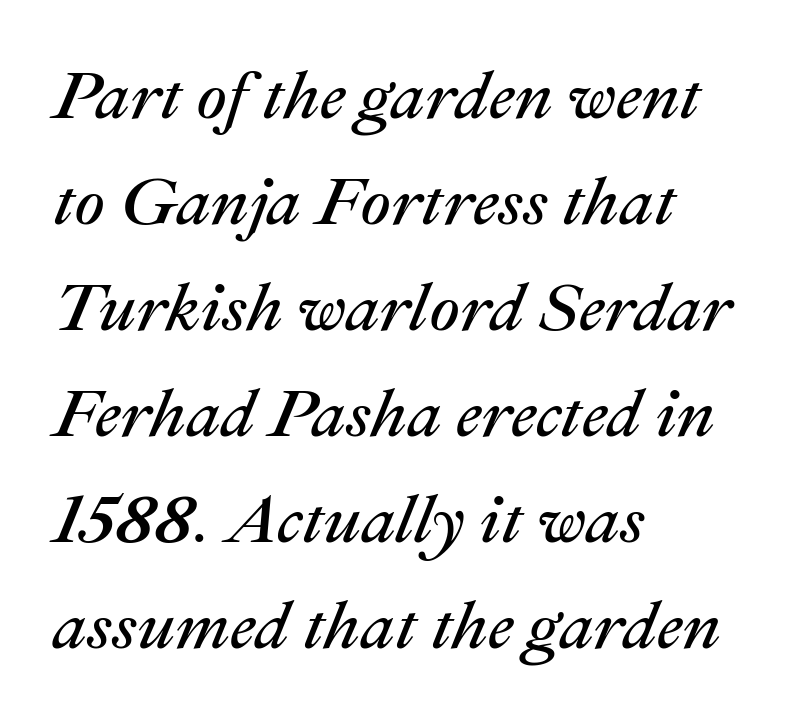
Q: Is the text bold? A: No.
Q: Is the text italic (slanted)? A: Yes, it leans right by about 22 degrees.
Q: Is the text underlined? A: No.
Q: How is the paragraph aligned? A: Left-aligned.
Q: Is the spacing between letters normal or unusually wide? A: Normal.
Q: Is the spacing between lines tight, normal or loose? A: Normal.
Q: Width (condensed, normal, or wide)? A: Normal.
Q: Stroke contrast? A: Medium.
Q: x-height? A: Medium.
Q: Monospaced? A: No.
